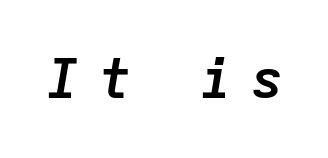
The image shows 55 px semibold type, italic (leaning right), monospaced; set unusually wide letter spacing (+0.33 em), not underlined; low stroke contrast and a medium x-height.
